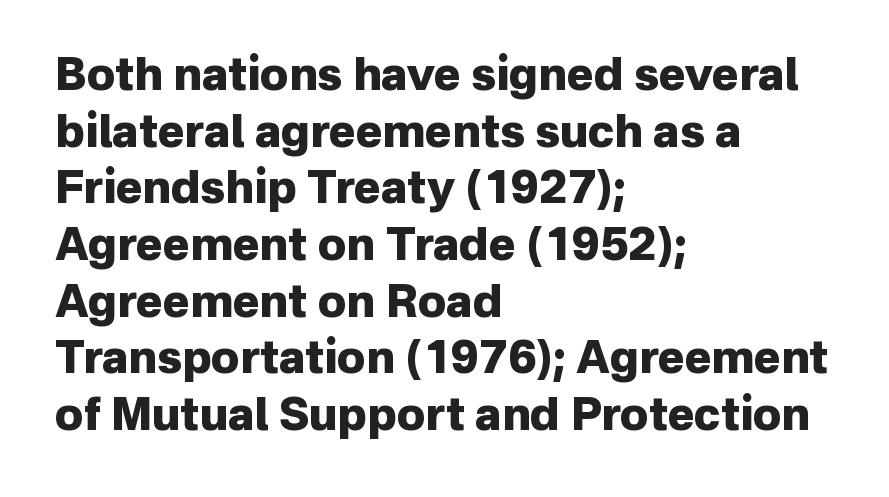
Characters remain perfectly vertical along every line. The face used here has the dense, thick strokes of a bold. Does the leading feel generous? No, just average. This rendering uses left alignment, leaving the right contour irregular.
